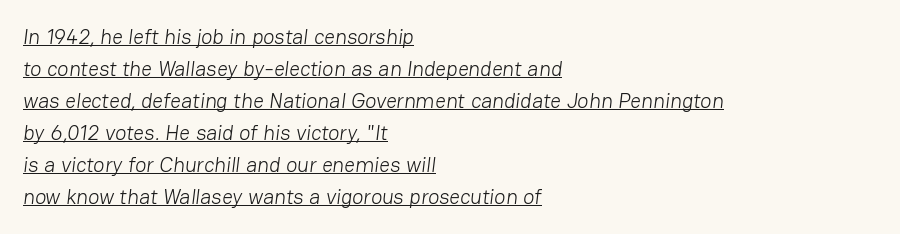
Q: Is the text bold? A: No.
Q: Is the text underlined? A: Yes.
Q: How is the paragraph aligned? A: Left-aligned.
Q: Is the spacing between letters normal or unusually wide? A: Normal.
Q: Is the spacing between lines tight, normal or loose? A: Normal.
